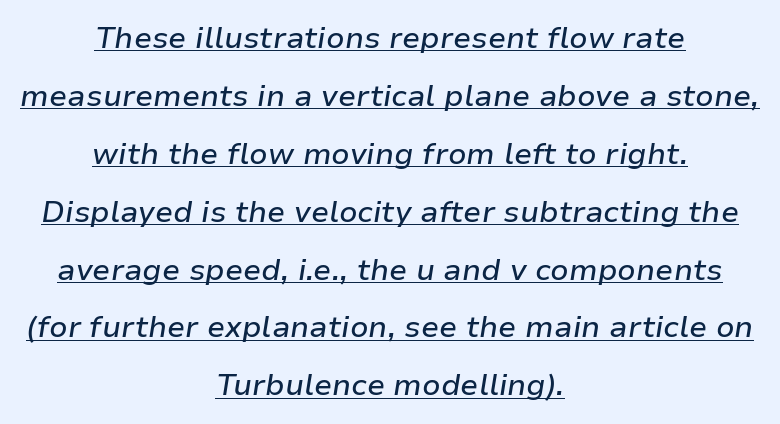
{"italic": "yes", "lean": "right", "slant_degrees": 9, "width": "normal", "stroke_contrast": "low", "x_height": "medium", "monospaced": "no", "underline": "yes", "align": "center", "line_spacing": "loose", "line_spacing_ratio": 1.93, "letter_spacing": "normal", "letter_spacing_em": 0.0, "glyph_px": 30}
